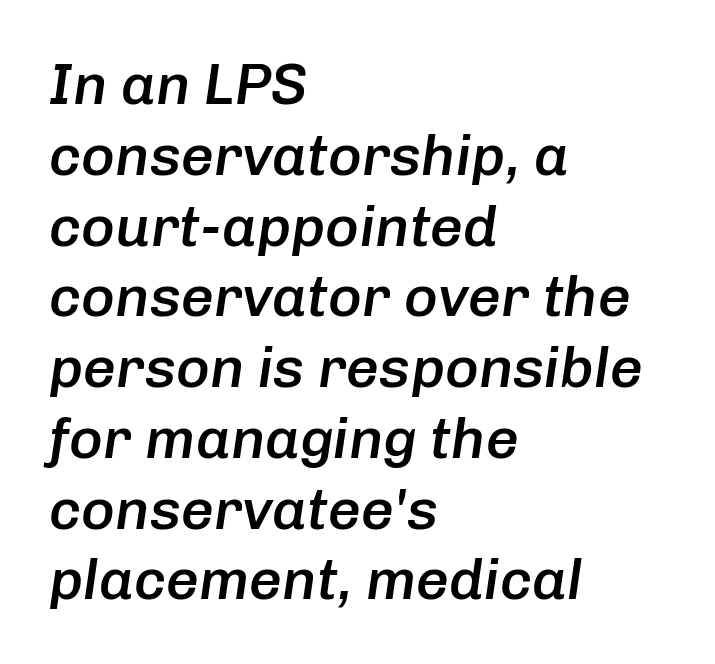
The image shows 58 px semibold type, italic (leaning right); set left-aligned, line spacing 1.22x, normal letter spacing, not underlined; low stroke contrast and a medium x-height.
